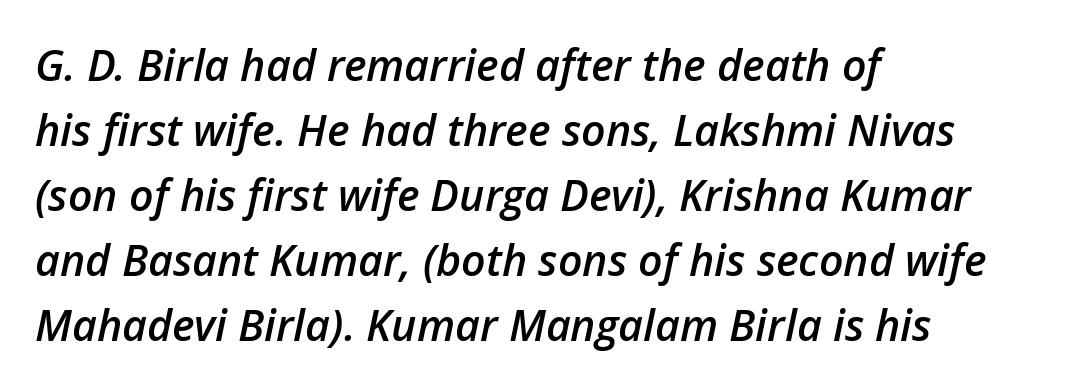
{"italic": "yes", "lean": "right", "slant_degrees": 12, "bold": "semi", "weight": "semibold", "width": "normal", "stroke_contrast": "low", "x_height": "medium", "monospaced": "no", "underline": "no", "align": "left", "line_spacing": "normal", "line_spacing_ratio": 1.51, "letter_spacing": "normal", "letter_spacing_em": 0.0, "glyph_px": 43}
